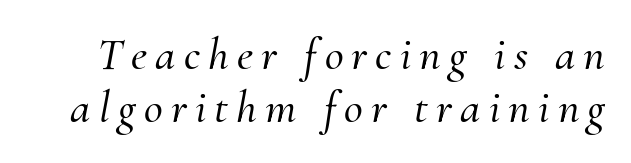
The image shows 46 px serif type, italic (leaning right); set line spacing 1.16x, not underlined; medium stroke contrast and a small x-height.
